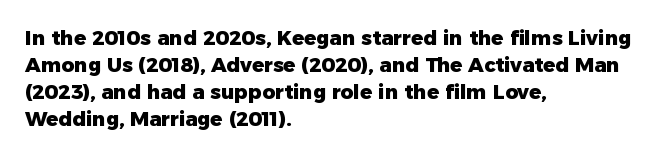
The font's upright variant was chosen for this text. Notice how the passage keeps a crisp vertical edge on the left only. Honestly, the row spacing looks completely unremarkable. Bare-footed words on every line.
